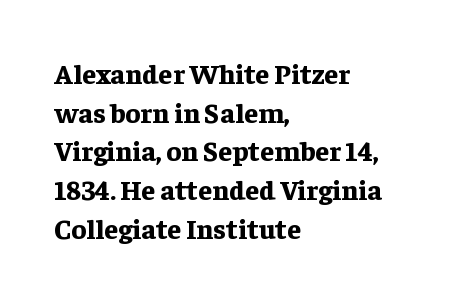
Q: Is the text bold? A: Yes.
Q: Is the text italic (slanted)? A: No, it is upright.
Q: Is the typeface a serif or a sans-serif typeface? A: Serif.
Q: Is the text underlined? A: No.
Q: How is the paragraph aligned? A: Left-aligned.
Q: Is the spacing between letters normal or unusually wide? A: Normal.
Q: Is the spacing between lines tight, normal or loose? A: Normal.
Q: Width (condensed, normal, or wide)? A: Normal.
Q: Stroke contrast? A: Low.
Q: x-height? A: Medium.
Q: Monospaced? A: No.
